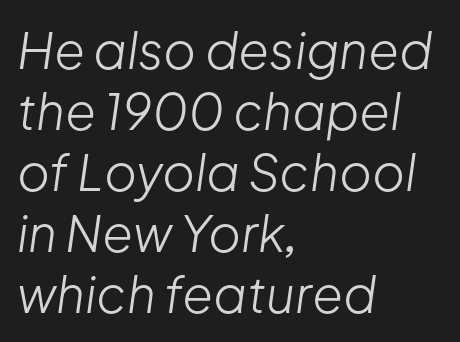
Q: Is the text bold? A: No.
Q: Is the text italic (slanted)? A: Yes, it leans right by about 8 degrees.
Q: Is the text underlined? A: No.
Q: How is the paragraph aligned? A: Left-aligned.
Q: Is the spacing between letters normal or unusually wide? A: Normal.
Q: Width (condensed, normal, or wide)? A: Normal.
Q: Stroke contrast? A: Low.
Q: x-height? A: Medium.
Q: Monospaced? A: No.
